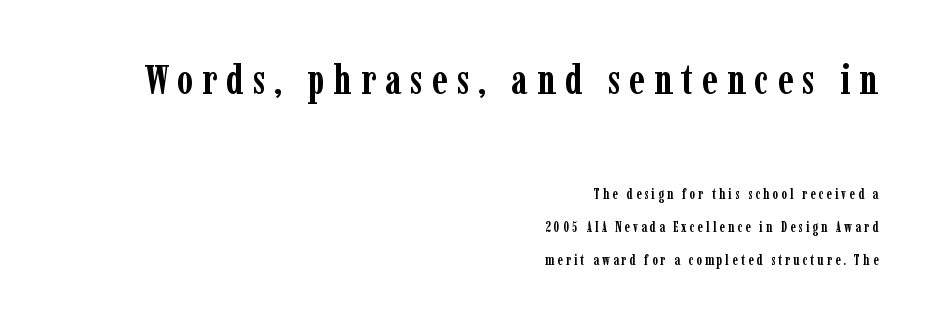
Serif or sans? Serif — the stroke terminals have little feet. The rendering uses a large line-height, opening up the rows. The passage shown begins with its larger block and ends with its smaller one. The typesetting leans heavy: a genuine bold. The lines in this sample share a right terminus and differ only in where they begin.
